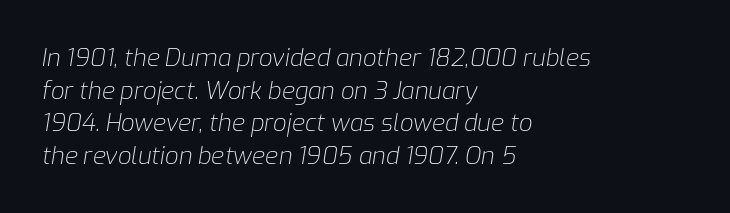
The image shows 24 px text type, italic (leaning right); set left-aligned, normal line spacing (1.36x), normal letter spacing, not underlined.
